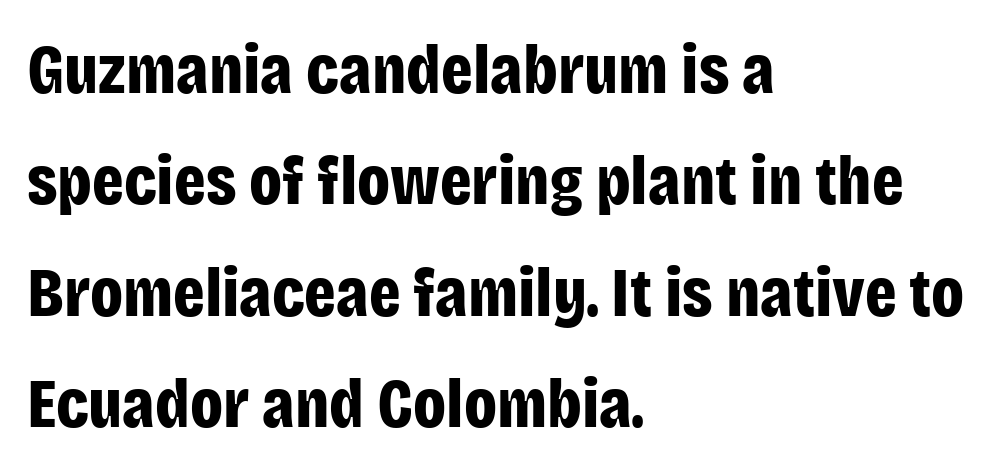
The image shows 70 px bold, condensed sans-serif type, upright; set left-aligned, normal line spacing (1.59x), normal letter spacing, not underlined; low stroke contrast and a large x-height.
